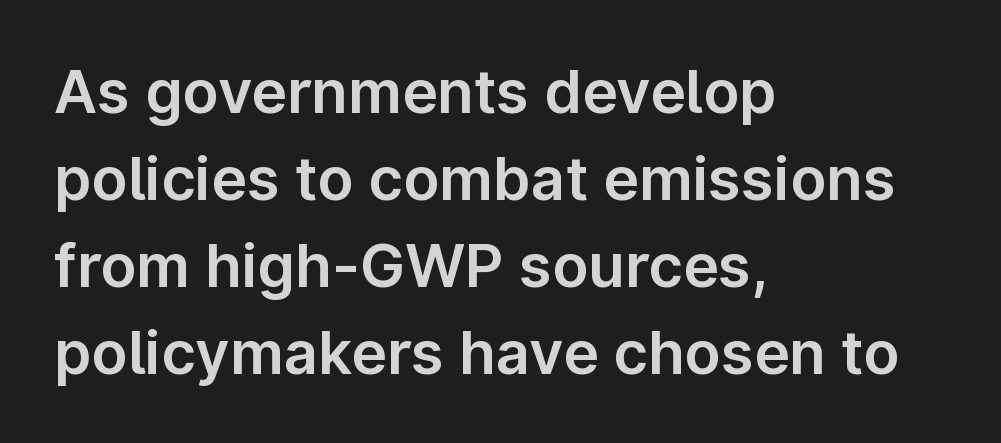
The image shows 60 px sans-serif type, upright; set left-aligned, normal line spacing (1.45x), normal letter spacing, not underlined; low stroke contrast and a medium x-height.
